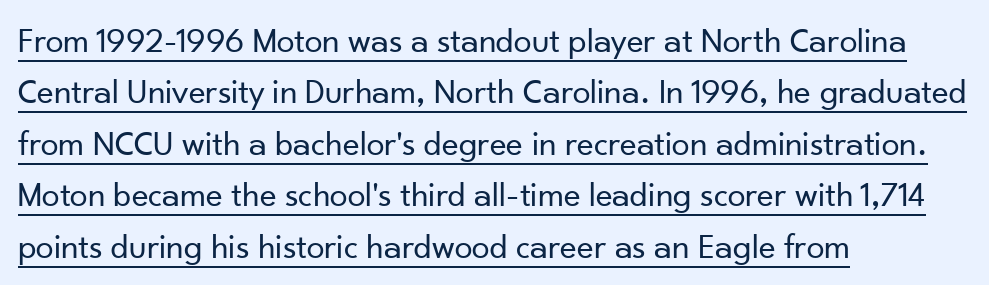
Decoration check: the copy is underlined. Character widths vary here, with narrow letters taking less room than wide ones. There is no visible air inserted between adjacent glyphs. The paragraph has a hard left edge and a soft right edge. The passage shown is not bold in any degree.
